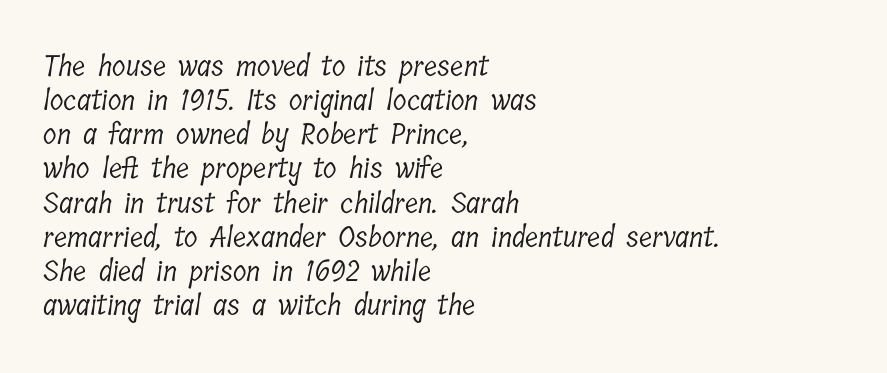
No heavy texture on the line: the type isn't bold. Typographically, this falls in the serif category. What stands out about the letter spacing? Nothing — it is the standard amount. Notice how the passage keeps a crisp vertical edge on the left only. The letters advance in unequal steps, a hallmark of proportional type.
